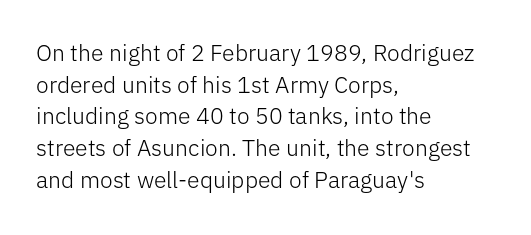
Q: Is the text bold? A: No.
Q: Is the text italic (slanted)? A: No, it is upright.
Q: Is the text underlined? A: No.
Q: How is the paragraph aligned? A: Left-aligned.
Q: Is the spacing between letters normal or unusually wide? A: Normal.
Q: Is the spacing between lines tight, normal or loose? A: Normal.
